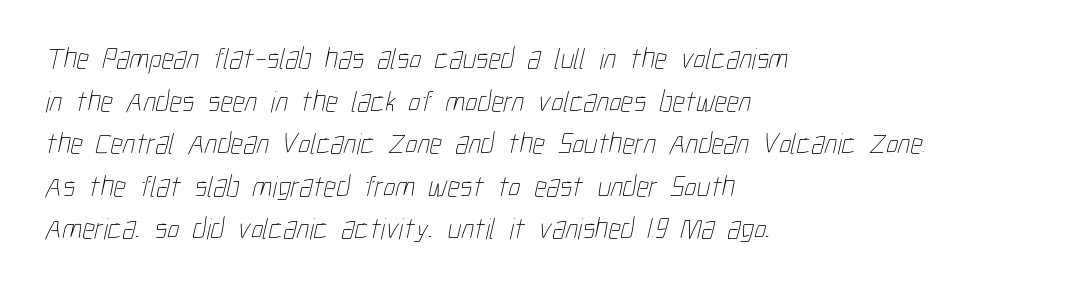
These glyphs show unthickened strokes, regular width or finer. The zone under the glyphs is completely vacant. Proportional: the letters do not fall into vertical columns. Whoever set this chose a conventional vertical rhythm.
